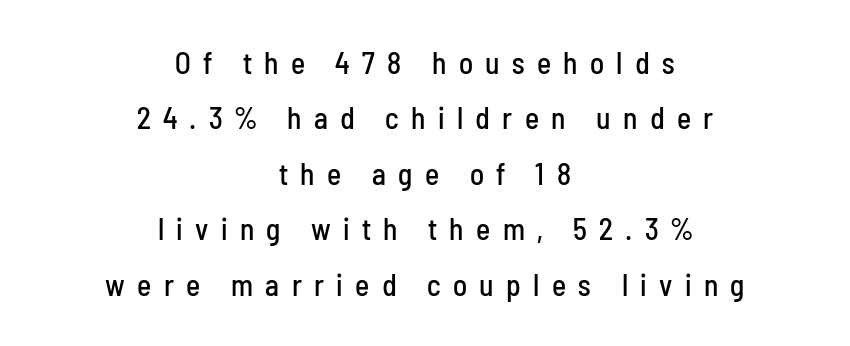
The typesetter chose a symmetrical, centered arrangement here. Note: no serifs on the glyphs. The zone under the glyphs is completely vacant. Letter spacing: wide. Is there any slant? The stems are plumb. You could not count columns in this text — the font is proportionally spaced.
